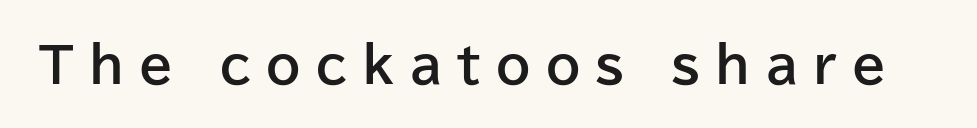
{"serif": "no", "italic": "no", "bold": "yes", "weight": "bold", "width": "normal", "stroke_contrast": "low", "x_height": "medium", "monospaced": "no", "underline": "no", "letter_spacing": "wide", "letter_spacing_em": 0.31, "glyph_px": 49}
